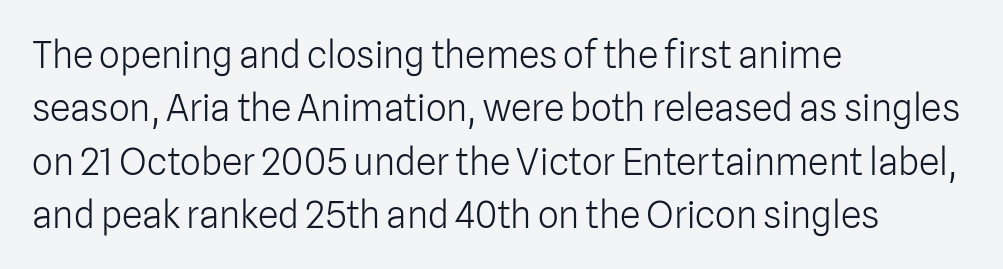
Q: Is the text bold? A: No.
Q: Is the text italic (slanted)? A: No, it is upright.
Q: Is the typeface a serif or a sans-serif typeface? A: Sans-serif.
Q: Is the text underlined? A: No.
Q: How is the paragraph aligned? A: Left-aligned.
Q: Is the spacing between letters normal or unusually wide? A: Normal.
Q: Is the spacing between lines tight, normal or loose? A: Normal.
Q: Width (condensed, normal, or wide)? A: Normal.
Q: Stroke contrast? A: Low.
Q: x-height? A: Medium.
Q: Monospaced? A: No.
